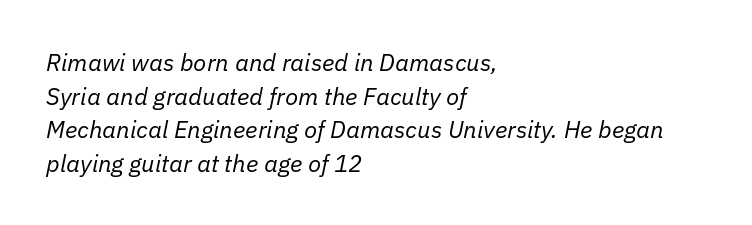
{"italic": "yes", "lean": "right", "slant_degrees": 11, "bold": "no", "underline": "no", "align": "left", "line_spacing": "normal", "line_spacing_ratio": 1.4, "letter_spacing": "normal", "letter_spacing_em": 0.0, "glyph_px": 24}
